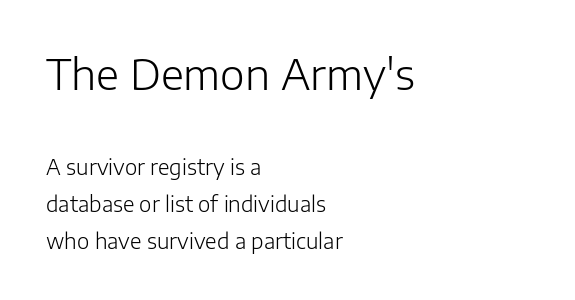
Q: Is the text bold? A: No.
Q: Is the text italic (slanted)? A: No, it is upright.
Q: Is the typeface a serif or a sans-serif typeface? A: Sans-serif.
Q: Is the text underlined? A: No.
Q: How is the paragraph aligned? A: Left-aligned.
Q: Is the spacing between letters normal or unusually wide? A: Normal.
Q: Which block of text is set in a larger size, the first (top) or the second (bottom)? A: The first (top) one.
Q: Width (condensed, normal, or wide)? A: Normal.
Q: Stroke contrast? A: Low.
Q: x-height? A: Medium.
Q: Monospaced? A: No.
